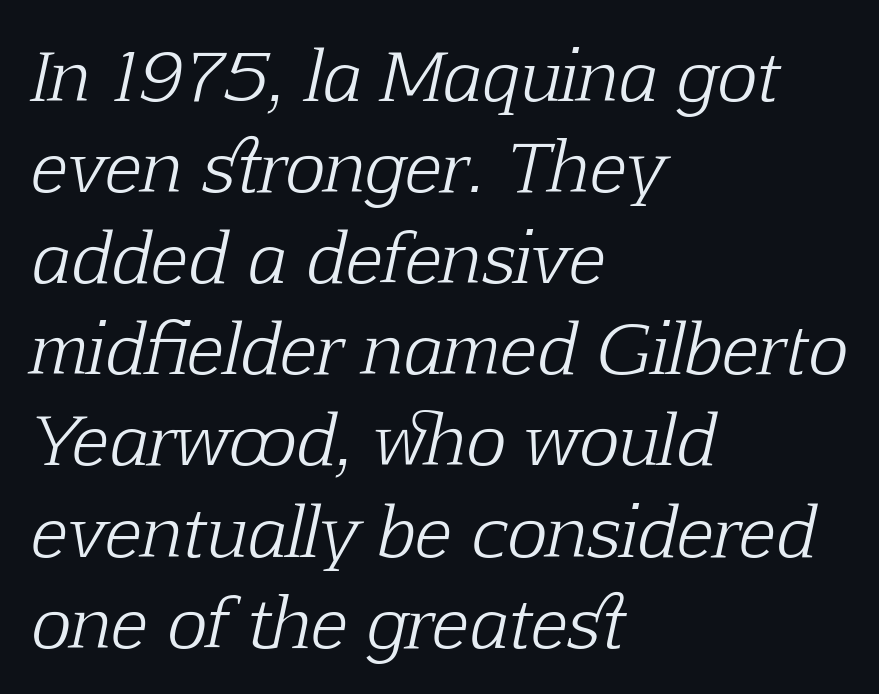
The image shows 68 px light serif type, italic (leaning right); set left-aligned, normal line spacing (1.34x), normal letter spacing, not underlined; low stroke contrast and a medium x-height.
